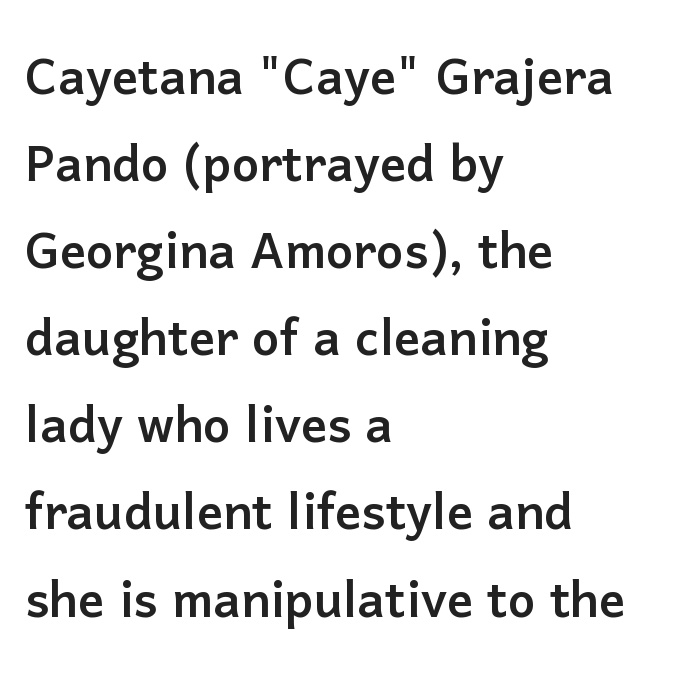
The image shows 65 px sans-serif type, upright; set left-aligned, normal line spacing (1.34x), normal letter spacing, not underlined; low stroke contrast and a medium x-height.
